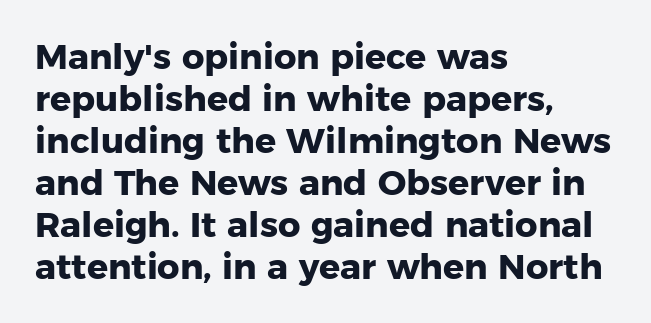
The type family on display is of the sans-serif kind. Bold? Absolutely — the strokes are thick and heavy. Here the designer chose a conventional face with non-uniform glyph widths. These lines are set flush left with a ragged right edge.
